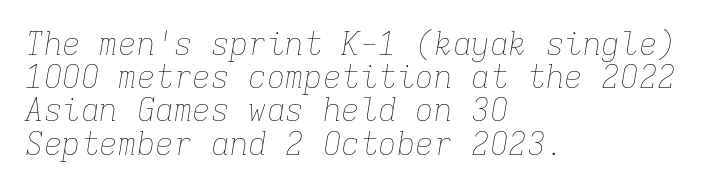
The image shows 31 px thin type, italic (leaning right), monospaced; set left-aligned, tight line spacing (1.07x), normal letter spacing, not underlined; low stroke contrast and a medium x-height.
